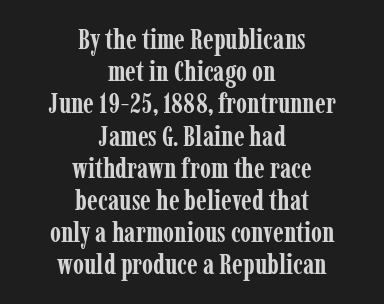
The font is running at its bold setting. Horizontally, the lines are justified to the midpoint only. Plain, unruled lines of type. Tightly led — the rows are bunched.
